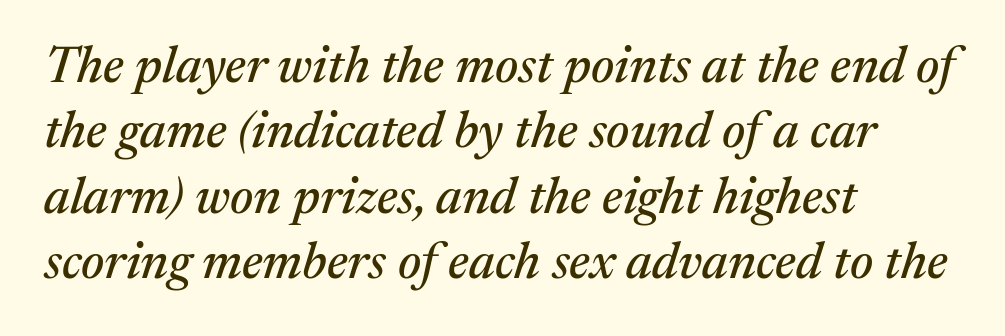
Q: Is the text italic (slanted)? A: Yes, it leans right by about 17 degrees.
Q: Is the typeface a serif or a sans-serif typeface? A: Serif.
Q: Is the text underlined? A: No.
Q: How is the paragraph aligned? A: Left-aligned.
Q: Is the spacing between letters normal or unusually wide? A: Normal.
Q: Is the spacing between lines tight, normal or loose? A: Normal.
Q: Width (condensed, normal, or wide)? A: Normal.
Q: Stroke contrast? A: Medium.
Q: x-height? A: Medium.
Q: Monospaced? A: No.
